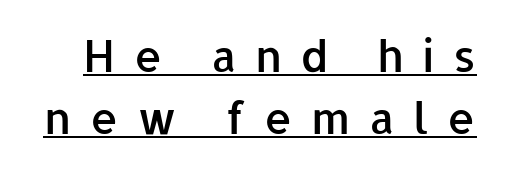
Q: Is the text bold? A: Semi-bold.
Q: Is the text italic (slanted)? A: No, it is upright.
Q: Is the typeface a serif or a sans-serif typeface? A: Sans-serif.
Q: Is the text underlined? A: Yes.
Q: Is the spacing between letters normal or unusually wide? A: Unusually wide.
Q: Is the spacing between lines tight, normal or loose? A: Normal.
Q: Width (condensed, normal, or wide)? A: Normal.
Q: Stroke contrast? A: Low.
Q: x-height? A: Medium.
Q: Monospaced? A: No.
